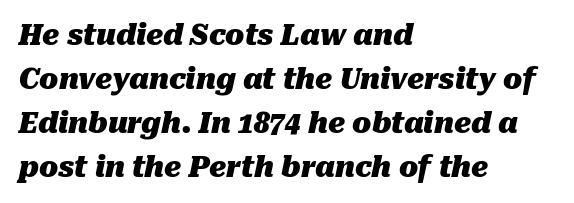
The image shows 28 px heavy type, italic (leaning right); set left-aligned, normal line spacing (1.57x), normal letter spacing, not underlined; medium stroke contrast and a medium x-height.
